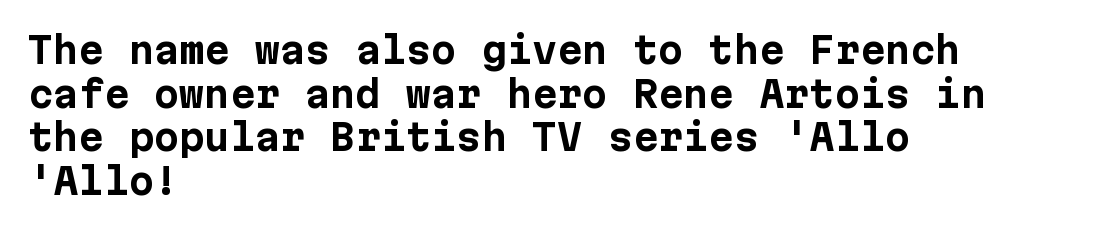
Q: Is the text bold? A: Yes.
Q: Is the text italic (slanted)? A: No, it is upright.
Q: Is the typeface a serif or a sans-serif typeface? A: Sans-serif.
Q: Is the text underlined? A: No.
Q: How is the paragraph aligned? A: Left-aligned.
Q: Is the spacing between letters normal or unusually wide? A: Normal.
Q: Width (condensed, normal, or wide)? A: Normal.
Q: Stroke contrast? A: Low.
Q: x-height? A: Medium.
